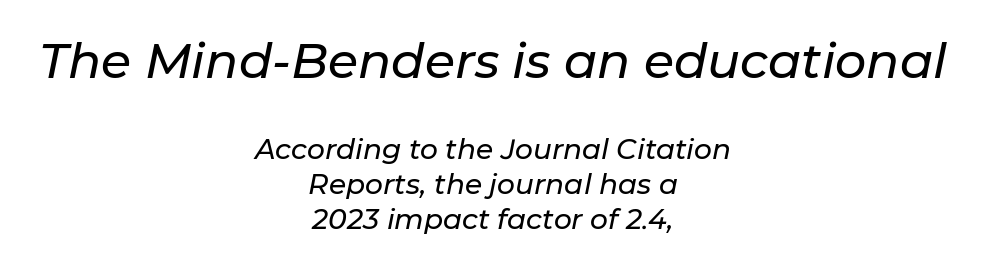
The image shows 49 px text type, italic (leaning right); set centered, normal line spacing (1.26x), normal letter spacing, not underlined; the first (top) block is 1.75x larger; low stroke contrast and a medium x-height.
